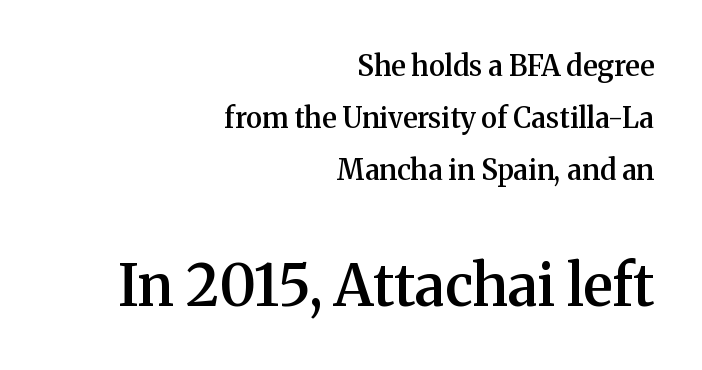
The image shows 57 px semibold serif type, upright; set right-aligned, line spacing 1.85x, normal letter spacing, not underlined; the second (bottom) block is 2.04x larger; medium stroke contrast and a medium x-height.
